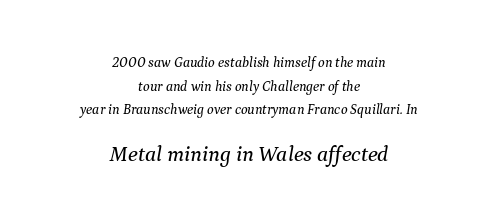
The glyphs look as if they've been sheared to an angle. Here the second block reads like a headline and the first like body copy. Beneath every word, the page is bare. Spacing between characters is what you'd get straight out of the box.
